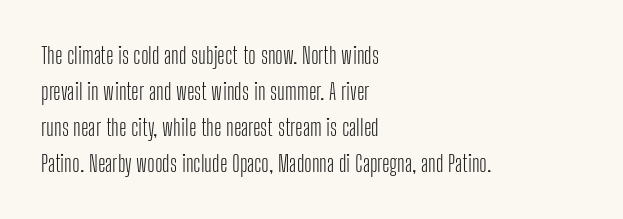
Nothing unusual about the tracking: characters are spaced as the font intends. The typesetter chose a ragged-right arrangement here. Vertical strokes here are truly vertical. In terms of leading, this rendering sits right in the middle.
